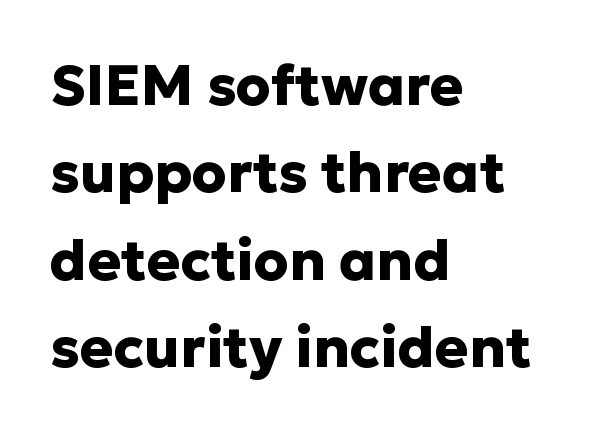
Q: Is the text bold? A: Yes.
Q: Is the text italic (slanted)? A: No, it is upright.
Q: Is the typeface a serif or a sans-serif typeface? A: Sans-serif.
Q: Is the text underlined? A: No.
Q: How is the paragraph aligned? A: Left-aligned.
Q: Is the spacing between letters normal or unusually wide? A: Normal.
Q: Is the spacing between lines tight, normal or loose? A: Normal.
Q: Width (condensed, normal, or wide)? A: Normal.
Q: Stroke contrast? A: Low.
Q: x-height? A: Medium.
Q: Monospaced? A: No.
